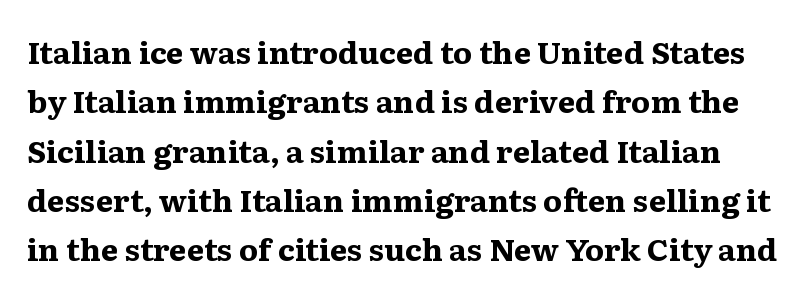
The image shows 31 px bold, wide serif type, upright; set normal line spacing (1.59x), normal letter spacing, not underlined; medium stroke contrast and a medium x-height.
